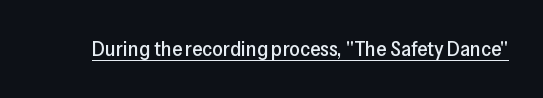
Students, note that the glyphs here touch the page at normal intervals. Does a line run under the words? Yes, clearly. Designer's note — italics off, roman on.
